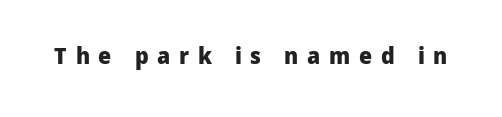
Q: Is the text bold? A: Yes.
Q: Is the text italic (slanted)? A: No, it is upright.
Q: Is the text underlined? A: No.
Q: Is the spacing between letters normal or unusually wide? A: Unusually wide.
